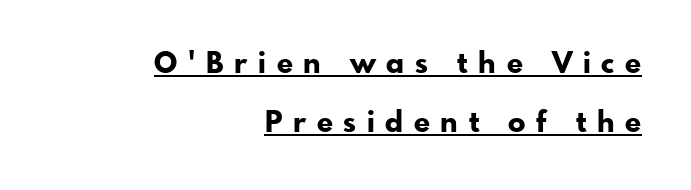
The image shows 29 px bold sans-serif type, upright; set right-aligned, loose line spacing (2.04x), unusually wide letter spacing (+0.37 em), underlined; low stroke contrast and a small x-height.
